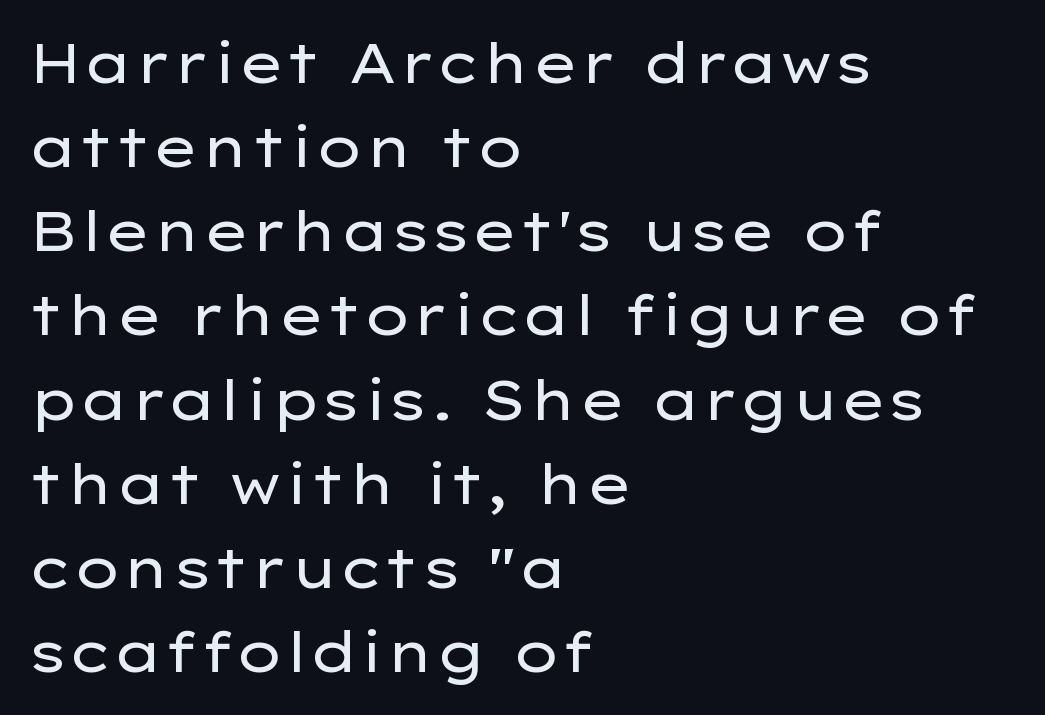
{"serif": "no", "italic": "no", "bold": "no", "weight": "regular", "width": "wide", "stroke_contrast": "low", "x_height": "medium", "monospaced": "no", "underline": "no", "align": "left", "line_spacing": "normal", "line_spacing_ratio": 1.53, "letter_spacing": "normal", "letter_spacing_em": 0.0, "glyph_px": 55}
